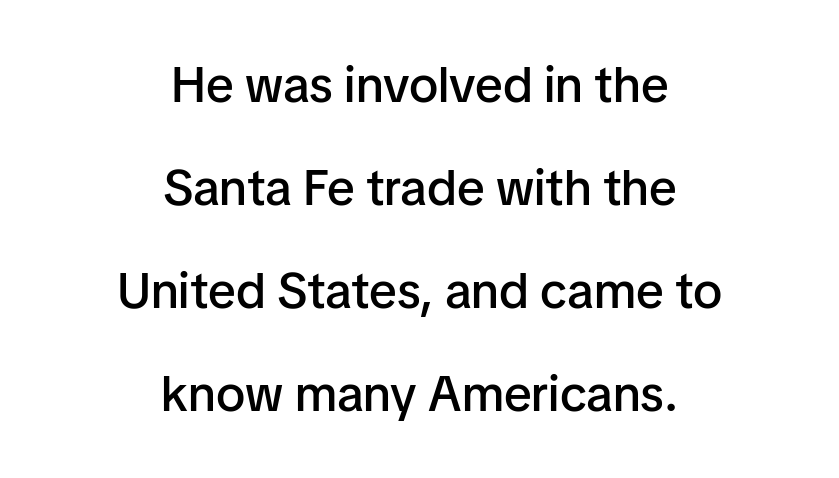
The image shows 50 px semibold sans-serif type, upright; set centered, loose line spacing (2.06x), normal letter spacing, not underlined; low stroke contrast and a medium x-height.
